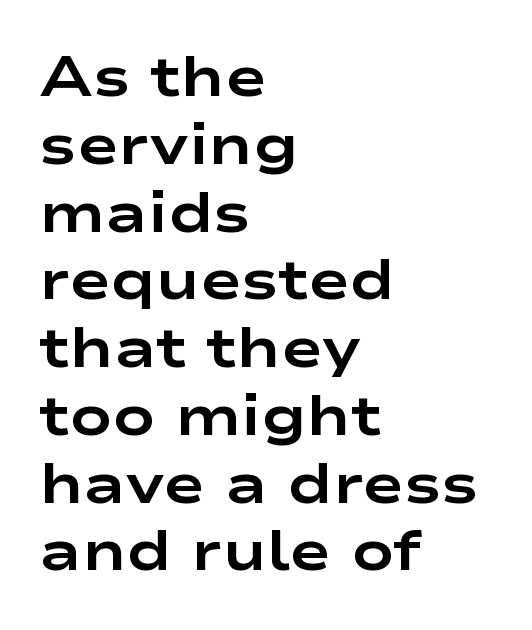
The image shows 56 px bold, wide sans-serif type, upright; set left-aligned, line spacing 1.21x, normal letter spacing, not underlined; low stroke contrast and a medium x-height.
